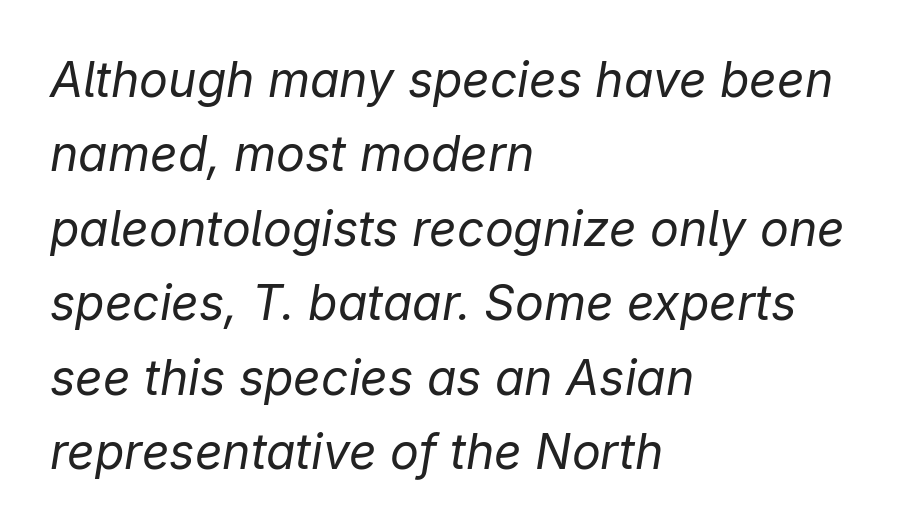
The image shows 48 px regular-weight type, italic (leaning right); set left-aligned, normal line spacing (1.55x), normal letter spacing, not underlined; low stroke contrast and a medium x-height.
